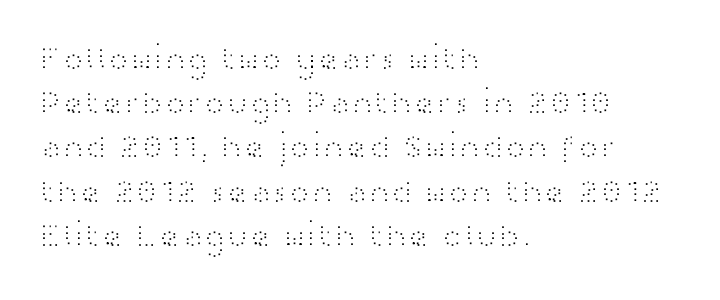
The paragraph shown leans on its left margin. Whoever set this chose a conventional vertical rhythm. Check where the strokes stop: nothing finishes them off — pure sans. Standard letterfit; no display-style spreading of the glyphs. Stems here are at most as thick as an everyday book face.
